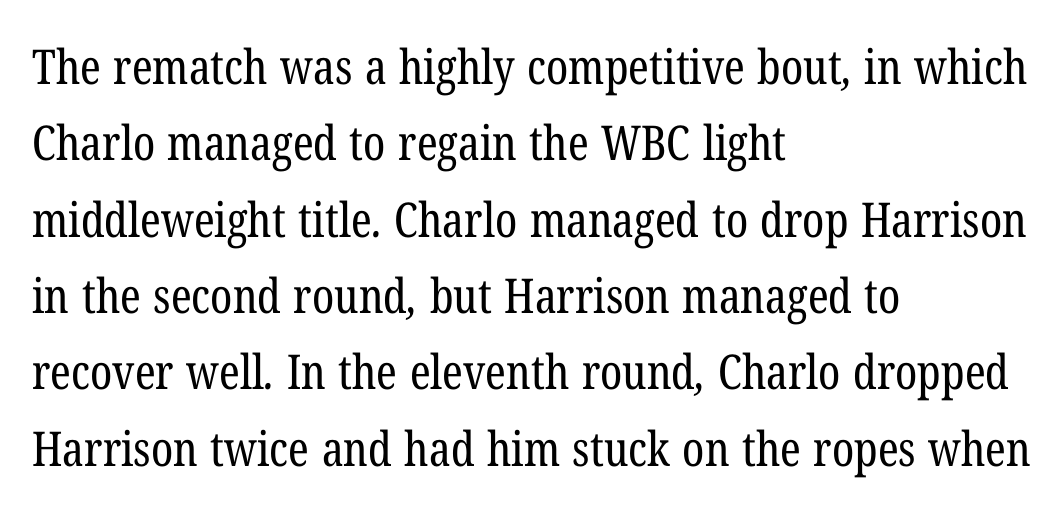
Q: Is the text bold? A: No.
Q: Is the typeface a serif or a sans-serif typeface? A: Serif.
Q: Is the text underlined? A: No.
Q: How is the paragraph aligned? A: Left-aligned.
Q: Is the spacing between letters normal or unusually wide? A: Normal.
Q: Is the spacing between lines tight, normal or loose? A: Normal.
Q: Width (condensed, normal, or wide)? A: Condensed.
Q: Stroke contrast? A: Low.
Q: x-height? A: Medium.
Q: Monospaced? A: No.
